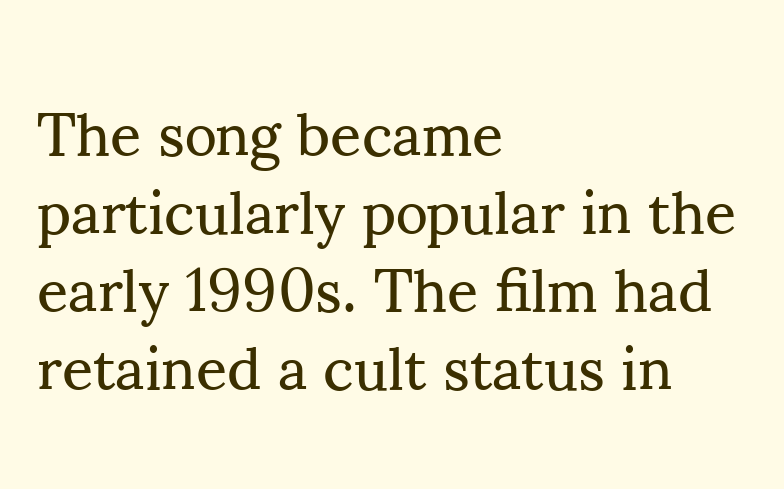
Q: Is the text bold? A: No.
Q: Is the text italic (slanted)? A: No, it is upright.
Q: Is the typeface a serif or a sans-serif typeface? A: Serif.
Q: Is the text underlined? A: No.
Q: How is the paragraph aligned? A: Left-aligned.
Q: Is the spacing between letters normal or unusually wide? A: Normal.
Q: Is the spacing between lines tight, normal or loose? A: Normal.
Q: Width (condensed, normal, or wide)? A: Normal.
Q: Stroke contrast? A: Medium.
Q: x-height? A: Small.
Q: Monospaced? A: No.
